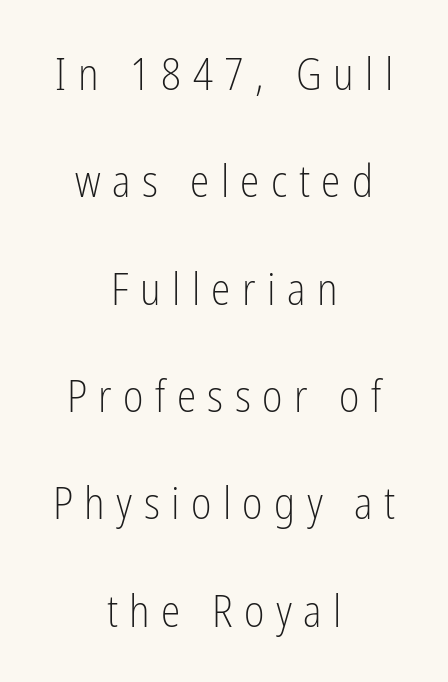
Stems and bowls with no extra thickness — not bold. Layout note: lines centered. Each letter's strokes conclude bluntly, with no projecting serifs. Spacing between characters has been opened up far beyond the box default. No italicization has been applied; the sample stays upright. Decoration check: the copy has no underline.
